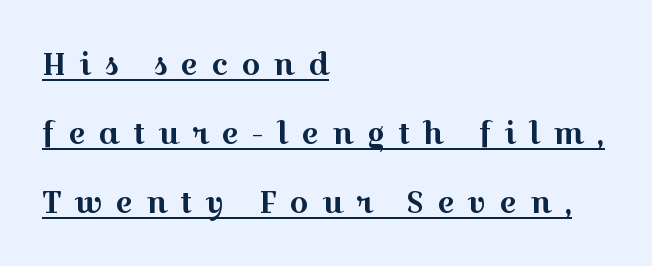
{"serif": "yes", "italic": "no", "width": "wide", "x_height": "medium", "monospaced": "no", "underline": "yes", "align": "left", "line_spacing": "loose", "line_spacing_ratio": 2.3, "letter_spacing": "wide", "letter_spacing_em": 0.43, "glyph_px": 30}
